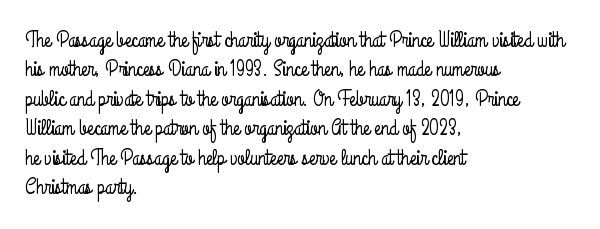
Q: Is the text underlined? A: No.
Q: How is the paragraph aligned? A: Left-aligned.
Q: Is the spacing between letters normal or unusually wide? A: Normal.
Q: Is the spacing between lines tight, normal or loose? A: Normal.
